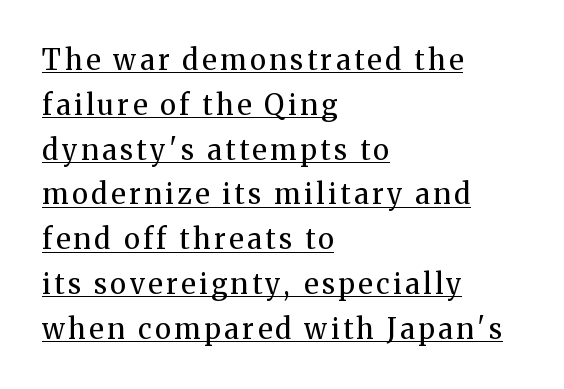
The image shows 28 px regular-weight serif type, upright; set left-aligned, normal line spacing (1.6x), underlined; medium stroke contrast and a medium x-height.
